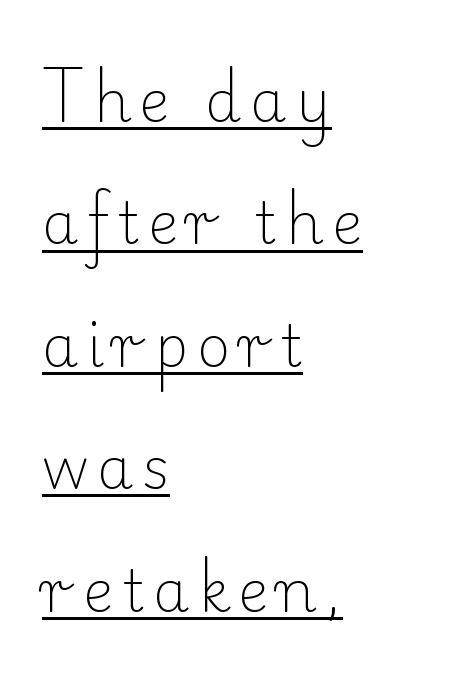
{"serif": "yes", "italic": "no", "bold": "no", "weight": "light", "width": "normal", "stroke_contrast": "low", "x_height": "small", "monospaced": "no", "underline": "yes", "align": "left", "line_spacing": "loose", "line_spacing_ratio": 2.11, "glyph_px": 58}
